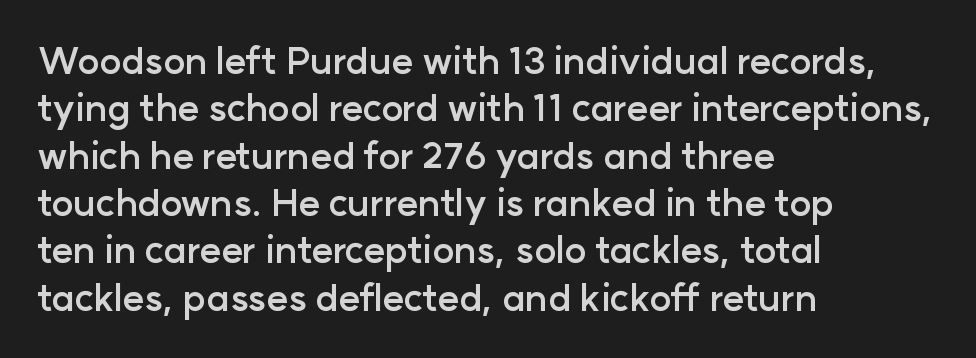
The image shows 37 px semibold sans-serif type, upright; set left-aligned, normal line spacing (1.28x), normal letter spacing, not underlined; low stroke contrast and a medium x-height.
